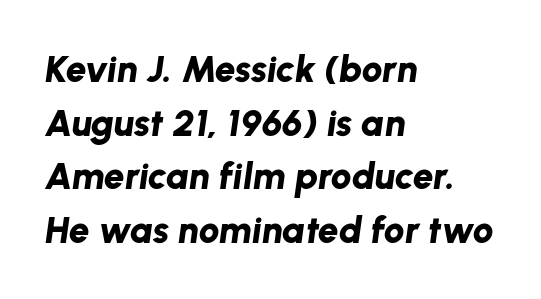
Q: Is the text bold? A: Yes.
Q: Is the text italic (slanted)? A: Yes, it leans right by about 8 degrees.
Q: Is the text underlined? A: No.
Q: How is the paragraph aligned? A: Left-aligned.
Q: Is the spacing between letters normal or unusually wide? A: Normal.
Q: Is the spacing between lines tight, normal or loose? A: Normal.
Q: Width (condensed, normal, or wide)? A: Normal.
Q: Stroke contrast? A: Low.
Q: x-height? A: Medium.
Q: Monospaced? A: No.
